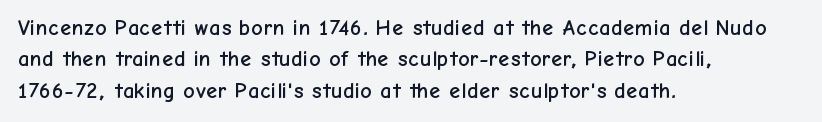
Quick note: underline off. Interline gaps are of average width in this sample. Notice how the stems are strictly vertical — no italics here. How are the letters spaced? Ordinarily, with no added tracking. The lines are quadded left.
